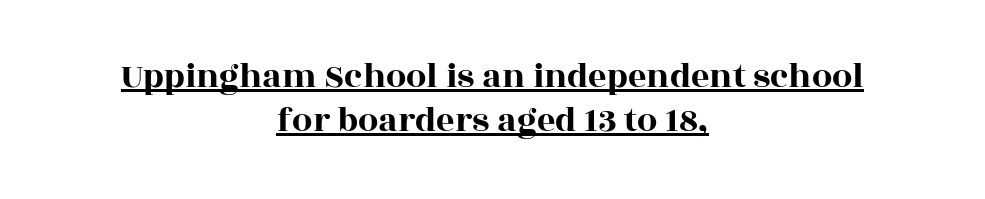
The image shows 36 px wide serif type, upright; set centered, line spacing 1.23x, normal letter spacing, underlined; a large x-height.
